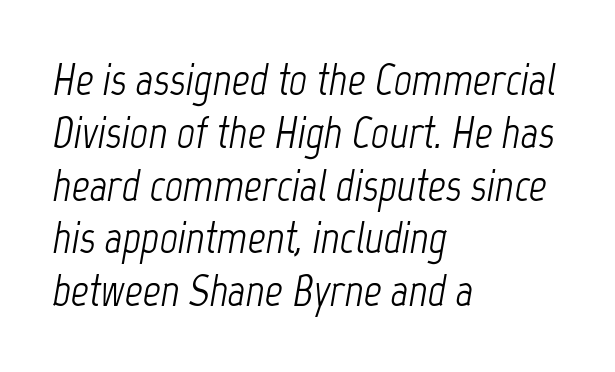
The image shows 44 px light, condensed type, italic (leaning right); set left-aligned, line spacing 1.2x, normal letter spacing, not underlined; low stroke contrast and a medium x-height.
